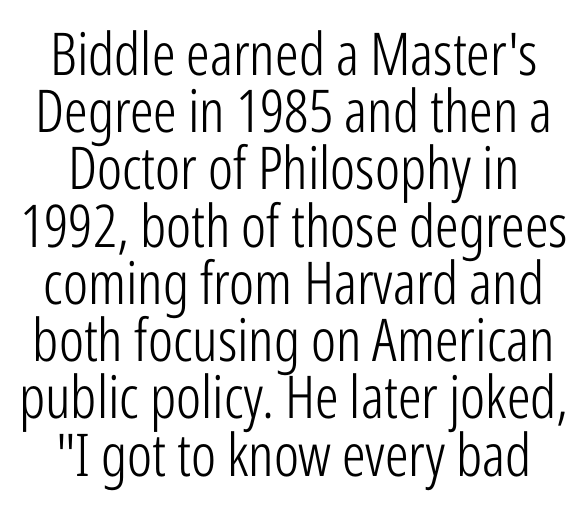
Weight class: somewhere from thin through regular. Each letter keeps its own natural width here, so spacing adapts to shape. This is sans-serif lettering, the kind often seen on screens and signage. The letters stand upright; this is a roman face. Clear beneath every line of the passage.
